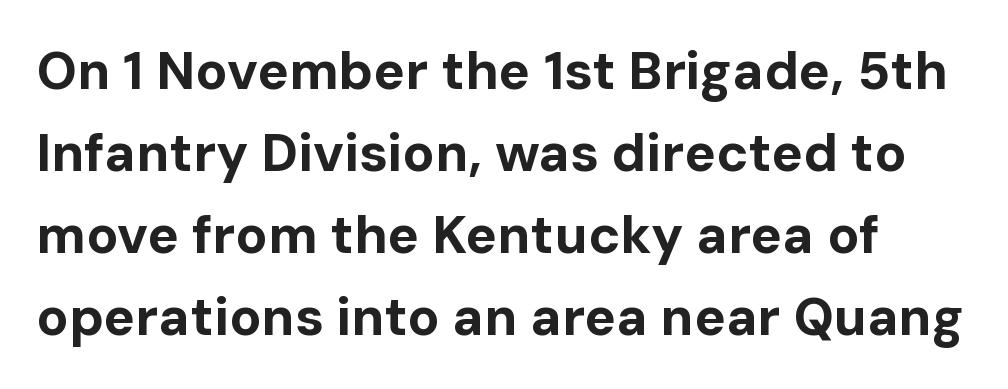
Q: Is the text bold? A: Yes.
Q: Is the text italic (slanted)? A: No, it is upright.
Q: Is the typeface a serif or a sans-serif typeface? A: Sans-serif.
Q: Is the text underlined? A: No.
Q: Is the spacing between letters normal or unusually wide? A: Normal.
Q: Is the spacing between lines tight, normal or loose? A: Normal.
Q: Width (condensed, normal, or wide)? A: Normal.
Q: Stroke contrast? A: Low.
Q: x-height? A: Medium.
Q: Monospaced? A: No.
